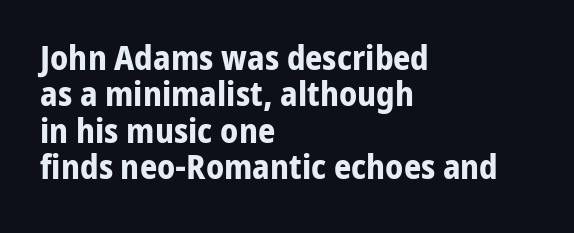
The image shows 34 px bold sans-serif type, upright; set left-aligned, tight line spacing (1.07x), normal letter spacing, not underlined; low stroke contrast and a medium x-height.
